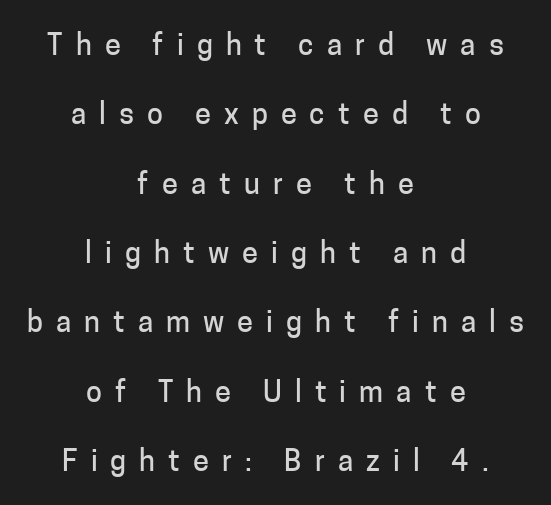
The rag falls on both sides of this text block equally. The space between consecutive lines is lavish. Stroke terminals: plain, sans-serif. Is this a fixed-width face? No — the glyphs have proportional, varying widths.
